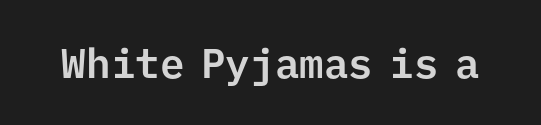
The image shows 41 px sans-serif type, upright, monospaced; set normal letter spacing, not underlined; low stroke contrast and a medium x-height.
